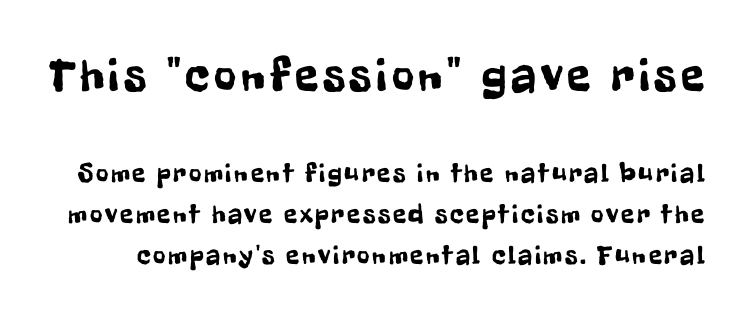
Letters rest on an invisible, unmarked baseline. You can tell from the bare stems that sans-serif type was used. Think of a printed novel: that variable character pitch is what you see here. Posture: straight, roman, zero tilt.
